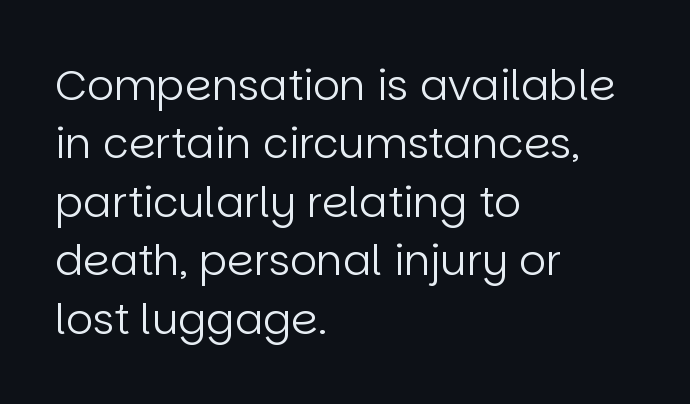
The ragged edge is on the right, which tells us the setting is flush left. Note the varied advance widths — an 'i' is clearly narrower than an 'm'. The typeface has the unassuming heft of standard copy or less. Horizontal bands of white between lines are of average thickness. Does the type have serifs? No, each stem ends abruptly. This sample uses an upright cut, with every glyph sitting square on the baseline.
